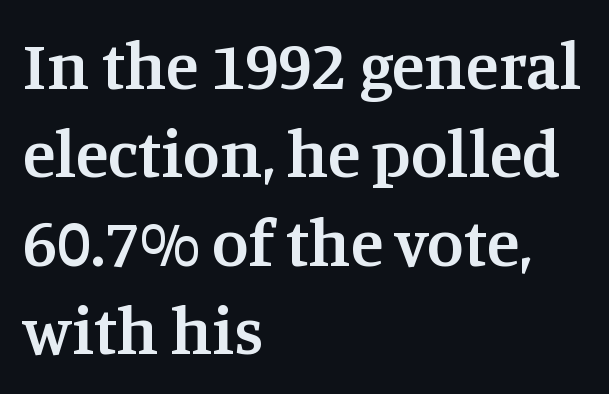
Designer's note — italics off, roman on. On the weight axis this lands at semibold, roughly 600. Words appear dense and cohesive because spacing is normal. What's the leading like? Ordinary, nothing unusual. Note the varied advance widths — an 'i' is clearly narrower than an 'm'.
